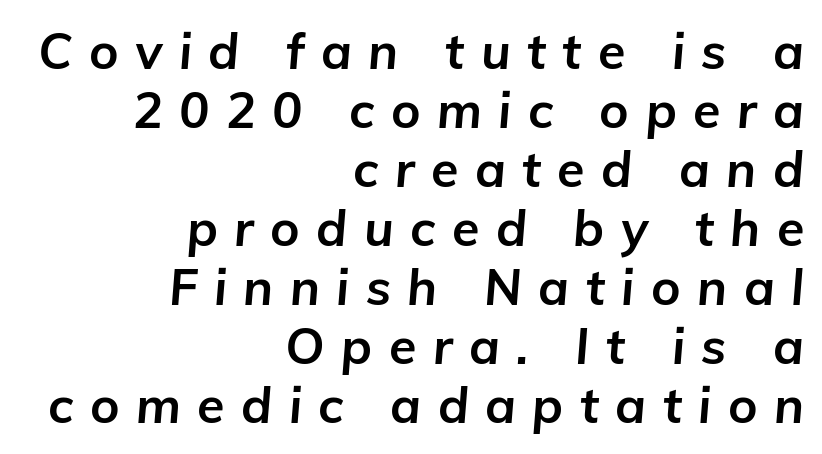
Is the letter spacing exaggerated? Yes — the characters are pushed far apart. Chunky letters — that's bold for sure. These lines are rendered in a variable-pitch font. Designer's note — italics engaged.
